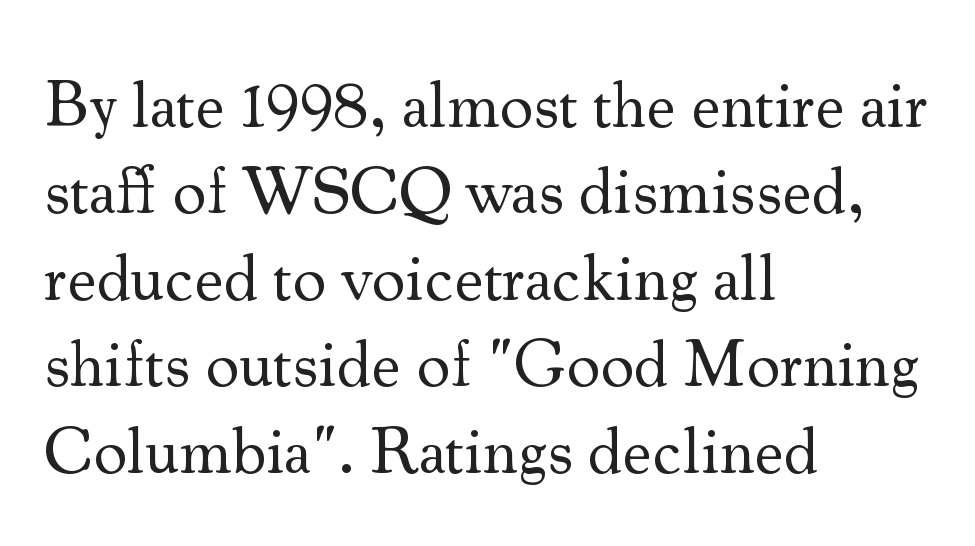
Q: Is the text bold? A: No.
Q: Is the text italic (slanted)? A: No, it is upright.
Q: Is the typeface a serif or a sans-serif typeface? A: Serif.
Q: Is the text underlined? A: No.
Q: How is the paragraph aligned? A: Left-aligned.
Q: Is the spacing between letters normal or unusually wide? A: Normal.
Q: Is the spacing between lines tight, normal or loose? A: Normal.
Q: Width (condensed, normal, or wide)? A: Normal.
Q: Stroke contrast? A: Medium.
Q: x-height? A: Small.
Q: Monospaced? A: No.
